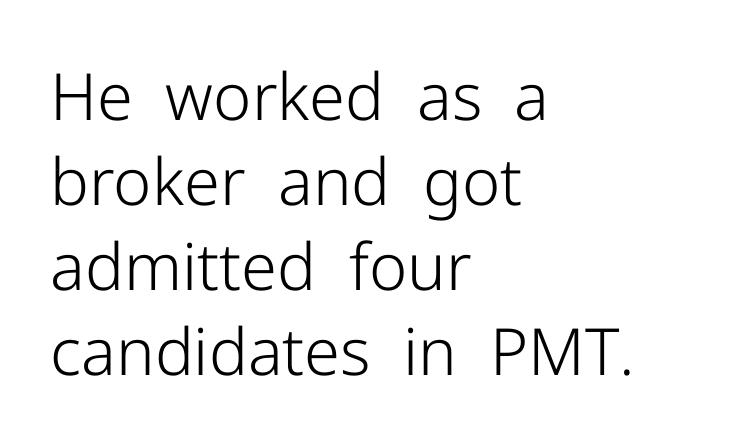
Does the copy run flush right? No — it runs flush left. Nope, no serifs anywhere on these letters. Successive baselines arrive at the customary interval. Characters follow at the spacing the type designer built in. This is the regular roman posture of the typeface.
